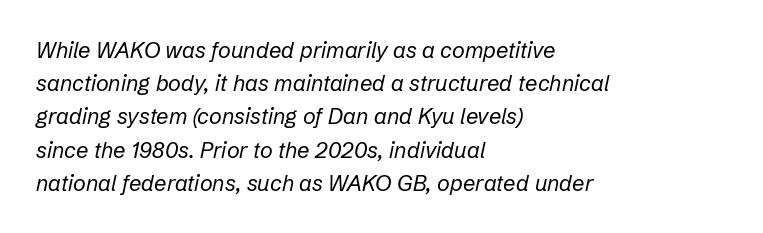
Caption: multi-line text, flush left, ragged right. The rendering uses a moderate line-height, typical for paragraphs. This reads as an unemphasized weight, regular at the heaviest. Designer's note — italics engaged. Letters rest on an invisible, unmarked baseline.
